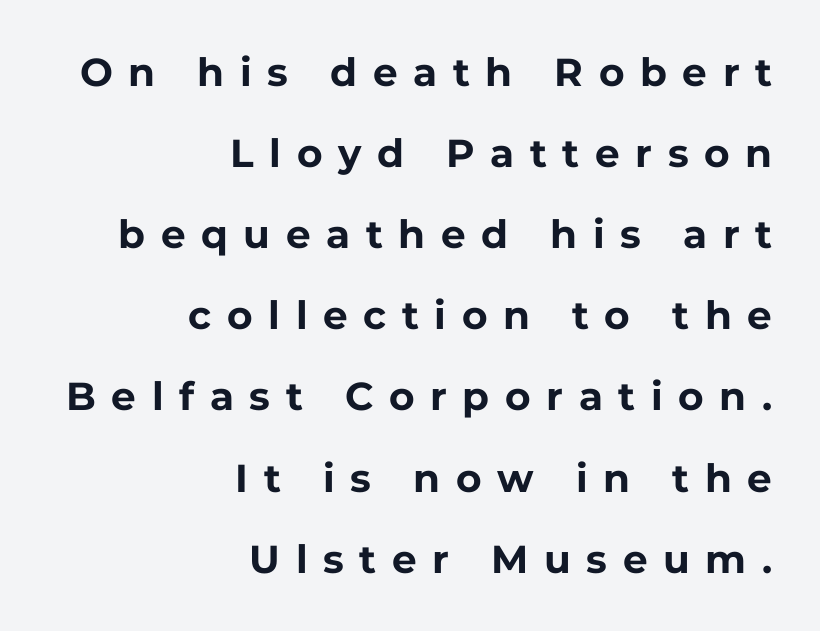
Q: Is the text bold? A: Yes.
Q: Is the text italic (slanted)? A: No, it is upright.
Q: Is the typeface a serif or a sans-serif typeface? A: Sans-serif.
Q: Is the text underlined? A: No.
Q: How is the paragraph aligned? A: Right-aligned.
Q: Is the spacing between letters normal or unusually wide? A: Unusually wide.
Q: Is the spacing between lines tight, normal or loose? A: Loose.
Q: Width (condensed, normal, or wide)? A: Normal.
Q: Stroke contrast? A: Low.
Q: x-height? A: Medium.
Q: Monospaced? A: No.
